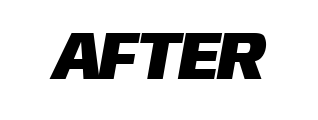
{"serif": "no", "width": "normal", "stroke_contrast": "low", "x_height": "large", "monospaced": "no", "underline": "no", "letter_spacing": "normal", "letter_spacing_em": 0.0, "glyph_px": 68}
